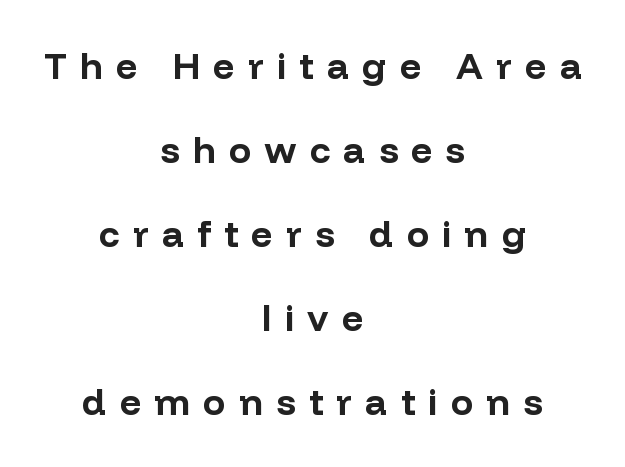
Q: Is the text bold? A: Yes.
Q: Is the text italic (slanted)? A: No, it is upright.
Q: Is the typeface a serif or a sans-serif typeface? A: Sans-serif.
Q: Is the text underlined? A: No.
Q: How is the paragraph aligned? A: Centered.
Q: Is the spacing between letters normal or unusually wide? A: Unusually wide.
Q: Is the spacing between lines tight, normal or loose? A: Loose.
Q: Width (condensed, normal, or wide)? A: Normal.
Q: Stroke contrast? A: Low.
Q: x-height? A: Medium.
Q: Monospaced? A: No.
